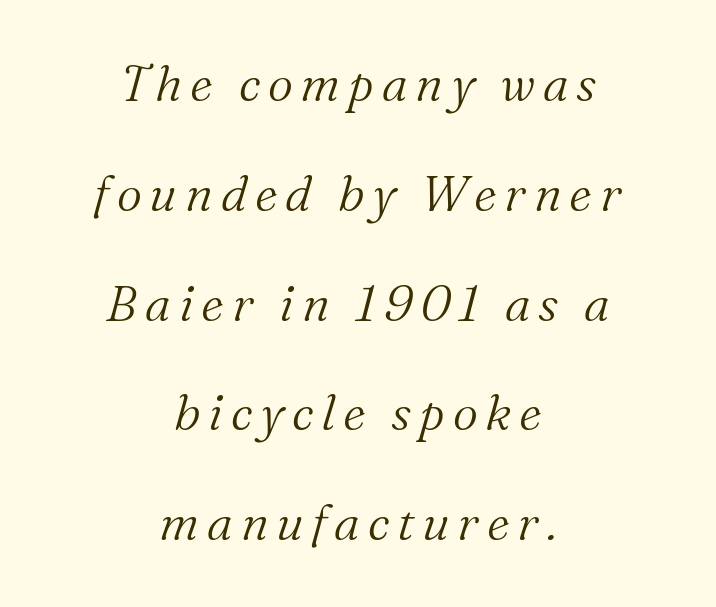
Observe the lean: these are italic letterforms. Stroke terminals: seriffed. Here the designer chose a conventional face with non-uniform glyph widths. The line-height multiplier appears high, well above default. The font is comparable to plain body text, perhaps lighter. Nobody drew a line under any word here.
